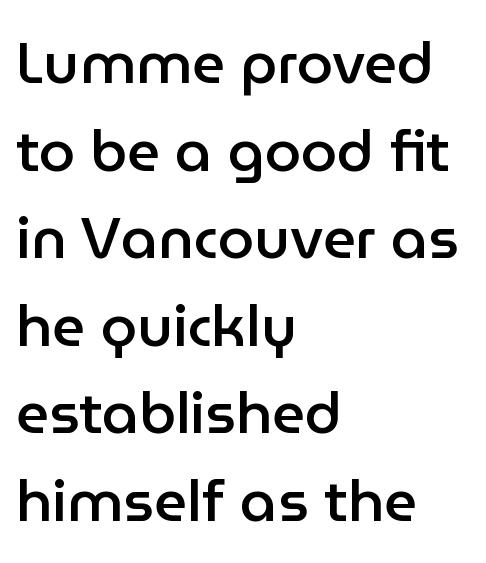
{"serif": "no", "italic": "no", "bold": "semi", "weight": "semibold", "width": "normal", "stroke_contrast": "low", "x_height": "medium", "monospaced": "no", "underline": "no", "align": "left", "line_spacing": "normal", "line_spacing_ratio": 1.51, "letter_spacing": "normal", "letter_spacing_em": 0.0, "glyph_px": 58}
